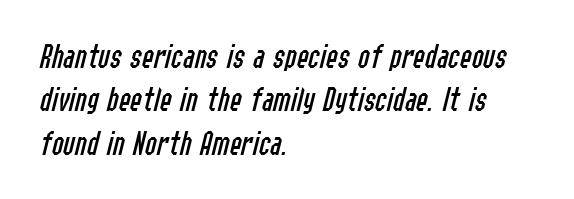
The image shows 35 px regular-weight, condensed type, italic (leaning right); set left-aligned, line spacing 1.24x, normal letter spacing, not underlined; low stroke contrast and a medium x-height.
